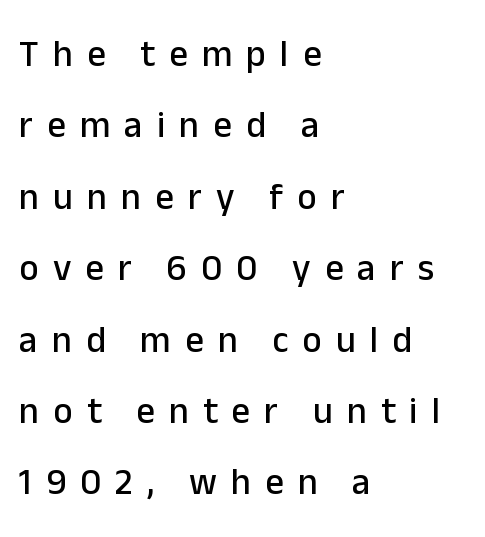
Airy leading. These lines are set flush left with a ragged right edge. Each word looks stretched out because of the extra space between its letters. The face used here is proportionally spaced, like ordinary book or web type. The rendering shows plain stroke endings on the letterforms — a sans-serif design.
